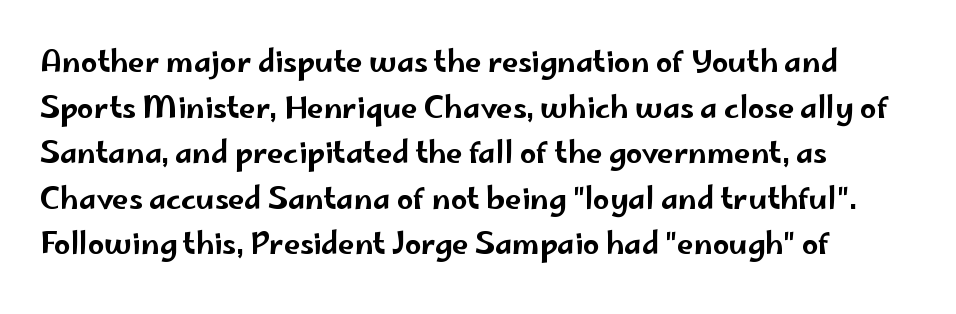
The image shows 29 px wide sans-serif type, upright; set left-aligned, normal line spacing (1.57x), normal letter spacing, not underlined; low stroke contrast and a small x-height.
